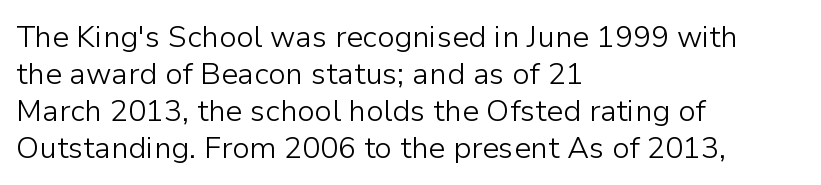
Typeset ragged right — the left edge is the straight one. Glyph-to-glyph distance matches everyday printed text. Think of a printed novel: that variable character pitch is what you see here. Summary of weight: not heavy and not bold. A typesetter would label this face a sans.
